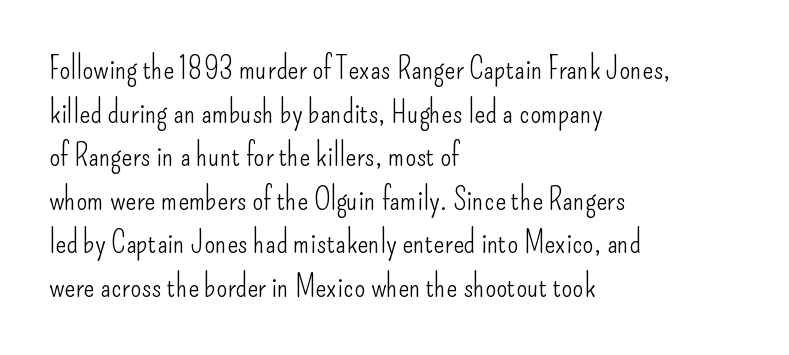
{"serif": "no", "italic": "no", "bold": "no", "weight": "light", "width": "condensed", "stroke_contrast": "low", "x_height": "small", "monospaced": "no", "underline": "no", "align": "left", "line_spacing": "normal", "line_spacing_ratio": 1.36, "letter_spacing": "normal", "letter_spacing_em": 0.0, "glyph_px": 32}
